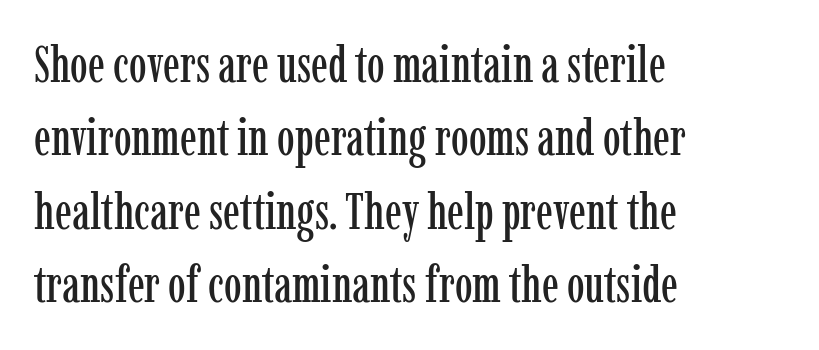
The rendering uses natural spacing where letterforms have individual widths. The face used here is rendered with its standard letterfit. The setting favours the left margin, as ordinary paragraphs usually do. The space directly below the letters is spotless.
